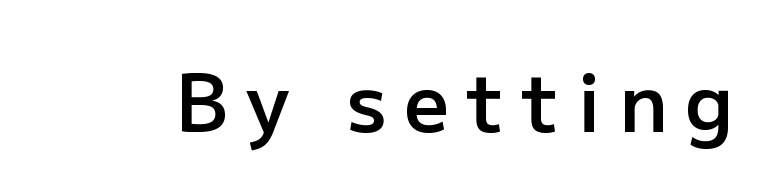
Check under the words: just untouched page. Strokes here are thickened, but only to semibold level. Style check: upright. These lines are rendered in a variable-pitch font. I'd call this a sans setting — the letters go barefoot.
